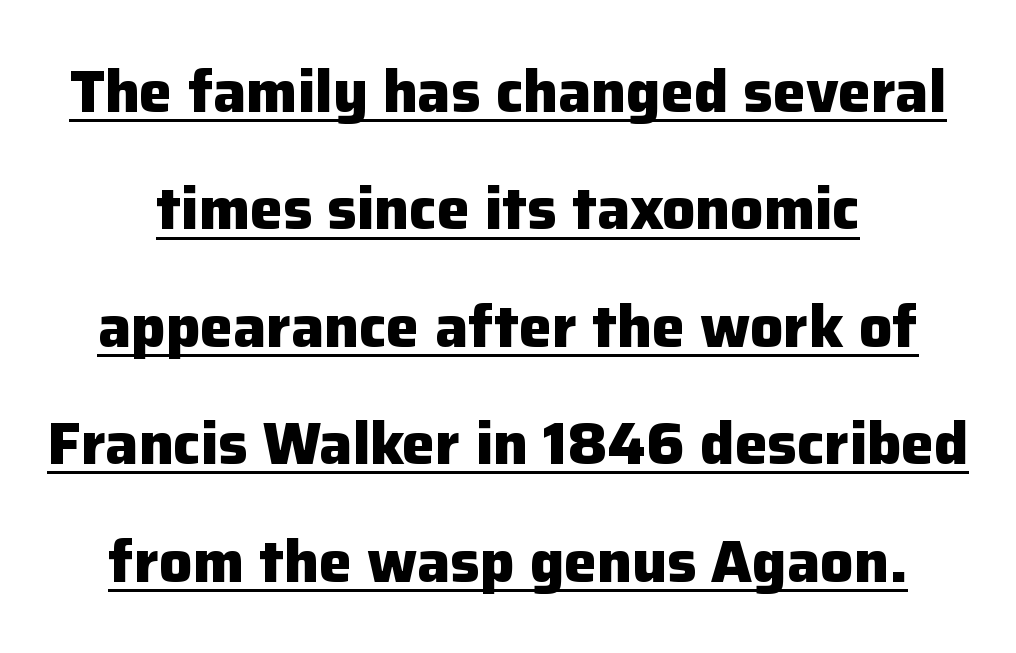
Compared with undecorated copy, this sample adds a rule below the words. Regarding serifs, this sample does without them. Students, observe: this is what heavily led, spacious text looks like. The passage shown is typed in a proportional face where columns would drift. Notice how thick the strokes are: this is what a full bold looks like.
